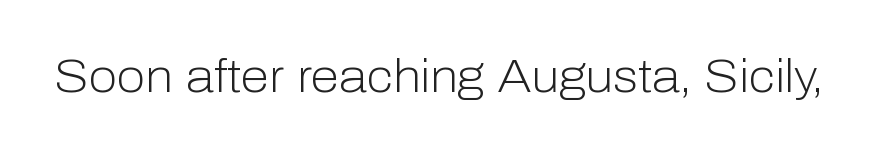
{"serif": "no", "italic": "no", "bold": "no", "weight": "light", "width": "normal", "stroke_contrast": "low", "x_height": "medium", "monospaced": "no", "underline": "no", "letter_spacing": "normal", "letter_spacing_em": 0.0, "glyph_px": 46}
